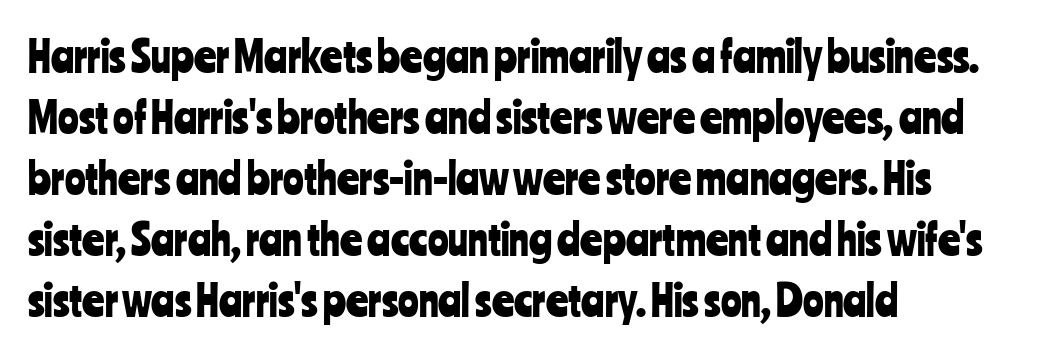
{"serif": "no", "italic": "no", "width": "condensed", "stroke_contrast": "low", "x_height": "medium", "monospaced": "no", "underline": "no", "align": "left", "line_spacing": "normal", "line_spacing_ratio": 1.42, "letter_spacing": "normal", "letter_spacing_em": 0.0, "glyph_px": 43}
